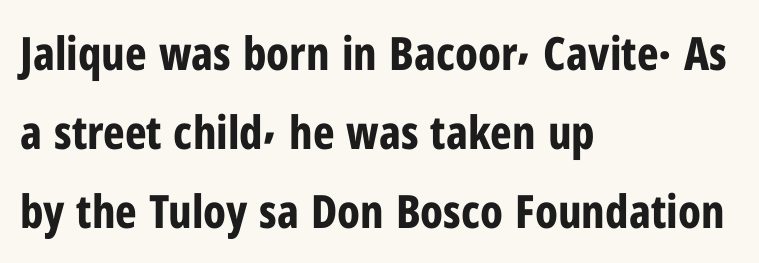
Q: Is the text bold? A: Yes.
Q: Is the text italic (slanted)? A: No, it is upright.
Q: Is the typeface a serif or a sans-serif typeface? A: Sans-serif.
Q: Is the text underlined? A: No.
Q: How is the paragraph aligned? A: Left-aligned.
Q: Is the spacing between letters normal or unusually wide? A: Normal.
Q: Width (condensed, normal, or wide)? A: Condensed.
Q: Stroke contrast? A: Low.
Q: x-height? A: Medium.
Q: Monospaced? A: No.
